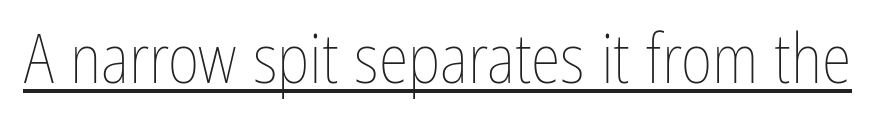
{"italic": "no", "bold": "no", "weight": "thin", "width": "condensed", "stroke_contrast": "low", "x_height": "medium", "monospaced": "no", "underline": "yes", "letter_spacing": "normal", "letter_spacing_em": 0.0, "glyph_px": 68}
